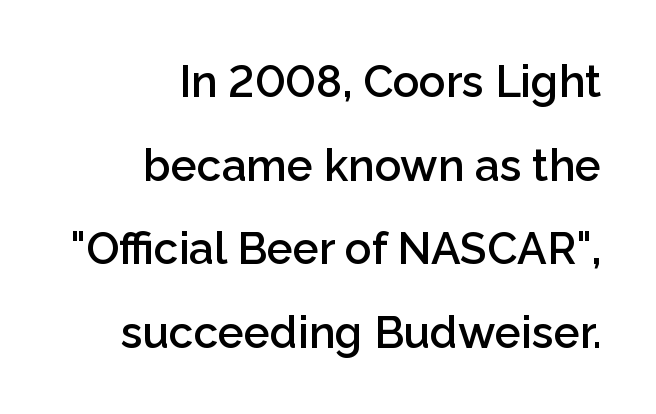
This sample uses plain, unmodified letter spacing. The face used here is proportionally spaced, like ordinary book or web type. Is the block centered? No — it sits flush against the right margin. The typeface chosen for these lines omits serifs. Interline gaps are noticeably wide in this sample.
